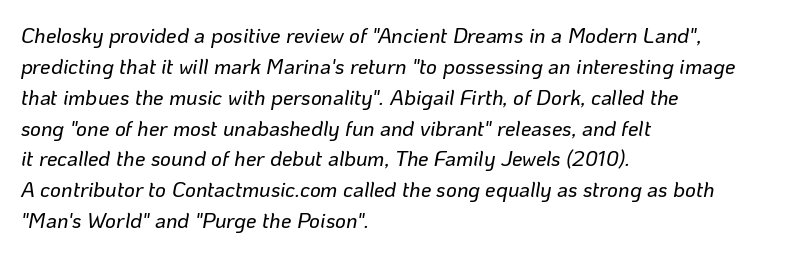
Q: Is the text italic (slanted)? A: Yes, it leans right by about 10 degrees.
Q: Is the text underlined? A: No.
Q: How is the paragraph aligned? A: Left-aligned.
Q: Is the spacing between letters normal or unusually wide? A: Normal.
Q: Is the spacing between lines tight, normal or loose? A: Normal.
